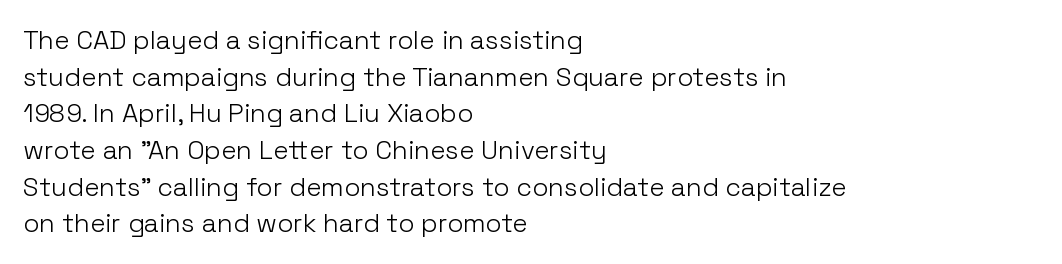
Q: Is the text bold? A: No.
Q: Is the text italic (slanted)? A: No, it is upright.
Q: Is the text underlined? A: No.
Q: How is the paragraph aligned? A: Left-aligned.
Q: Is the spacing between letters normal or unusually wide? A: Normal.
Q: Is the spacing between lines tight, normal or loose? A: Normal.
